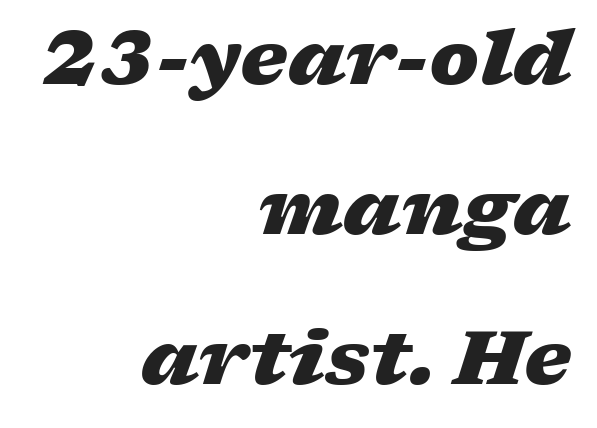
The type is set solid horizontally, with unmodified tracking. The axis of the letterforms is tilted away from vertical. Varying glyph widths throughout — classic text-font behaviour. One glance says open: line gaps are wider than usual. Descenders hang freely into open space. Alignment: flush right.
